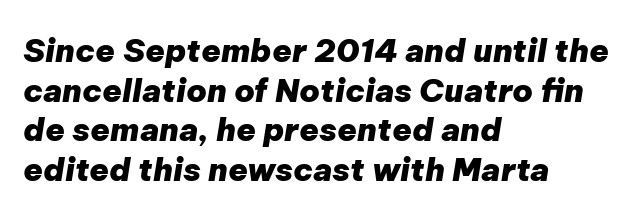
The image shows 32 px heavy type, italic (leaning right); set left-aligned, line spacing 1.24x, normal letter spacing, not underlined; low stroke contrast and a medium x-height.
